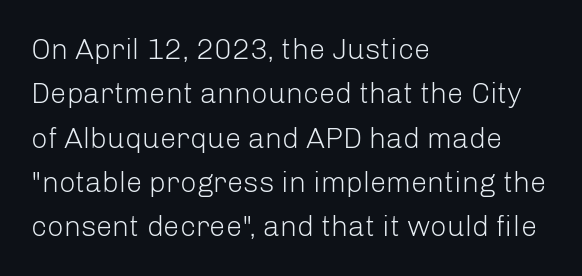
Characters remain perfectly vertical along every line. What kind of face is this? One without serifs — a sans. Short note: letters normally spaced. Nothing heavy about these letters — not bold at all.
